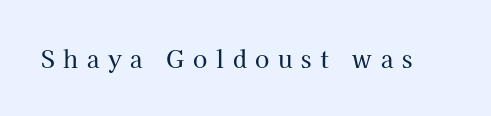
{"italic": "no", "underline": "no", "letter_spacing": "wide", "letter_spacing_em": 0.38, "glyph_px": 23}
